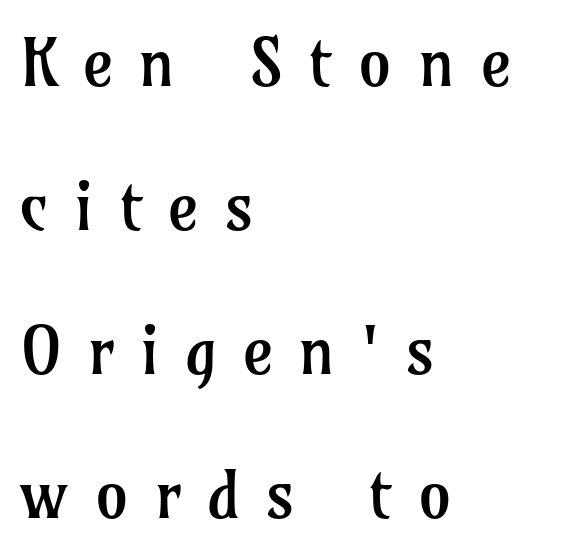
{"serif": "yes", "italic": "no", "bold": "no", "weight": "regular", "width": "normal", "stroke_contrast": "low", "x_height": "medium", "monospaced": "no", "underline": "no", "align": "left", "line_spacing": "loose", "line_spacing_ratio": 2.18, "letter_spacing": "wide", "letter_spacing_em": 0.39, "glyph_px": 66}
